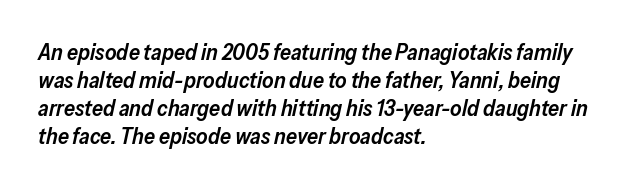
Characters are canted at an angle relative to the baseline's perpendicular. Nobody touched the tracking dial on this one. The leading is moderate, giving the passage an even texture. The space beneath each line is pristine and unruled. All the whitespace from short lines collects on the right.
